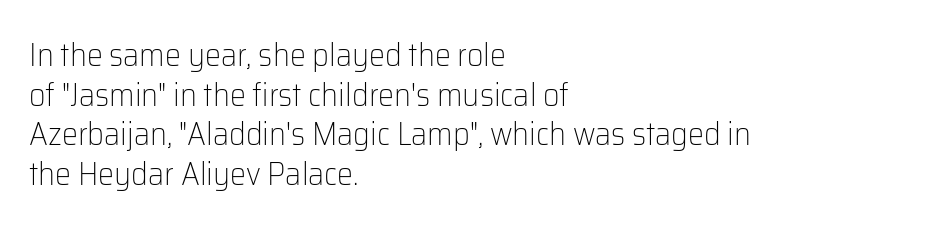
The rendering anchors every line to the left-hand side. Unmarked baselines from the first word to the last. Stroke thickness stays within the range of a standard reading face or lighter. Observe the ordinary spacing: letters are neighbours, not strangers.
